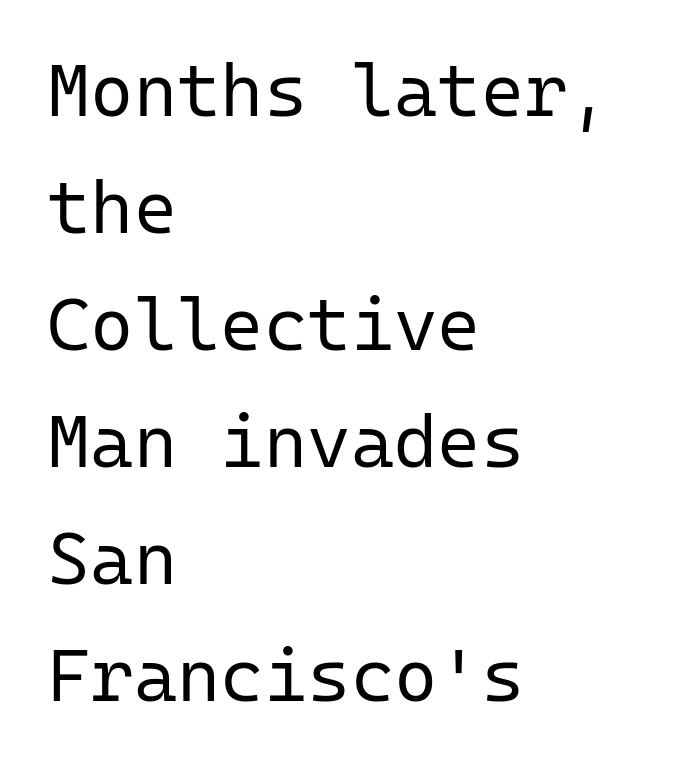
The image shows 74 px regular-weight sans-serif type, upright, monospaced; set left-aligned, normal line spacing (1.58x), normal letter spacing, not underlined; low stroke contrast and a medium x-height.
